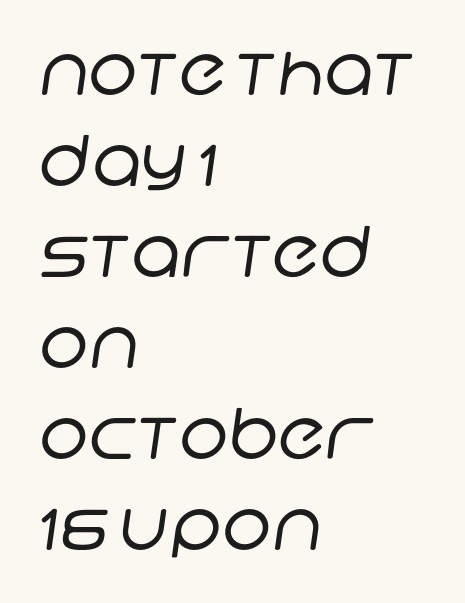
The image shows 70 px regular-weight sans-serif type; set left-aligned, normal line spacing (1.3x), normal letter spacing, not underlined; low stroke contrast and a large x-height.
